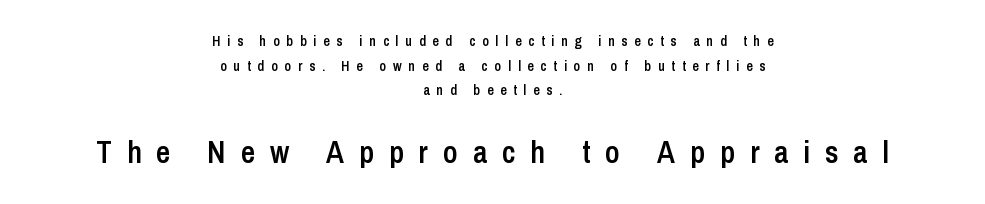
Q: Is the text bold? A: Semi-bold.
Q: Is the text italic (slanted)? A: No, it is upright.
Q: Is the typeface a serif or a sans-serif typeface? A: Sans-serif.
Q: Is the text underlined? A: No.
Q: How is the paragraph aligned? A: Centered.
Q: Is the spacing between letters normal or unusually wide? A: Unusually wide.
Q: Which block of text is set in a larger size, the first (top) or the second (bottom)? A: The second (bottom) one.
Q: Width (condensed, normal, or wide)? A: Condensed.
Q: Stroke contrast? A: Low.
Q: x-height? A: Medium.
Q: Monospaced? A: No.
